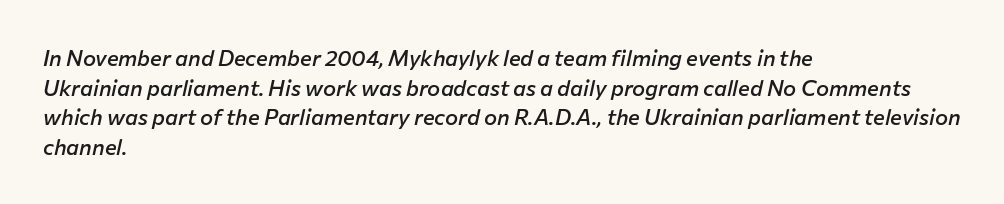
The image shows 22 px text type, italic (leaning right); set left-aligned, normal line spacing (1.35x), normal letter spacing, not underlined.
